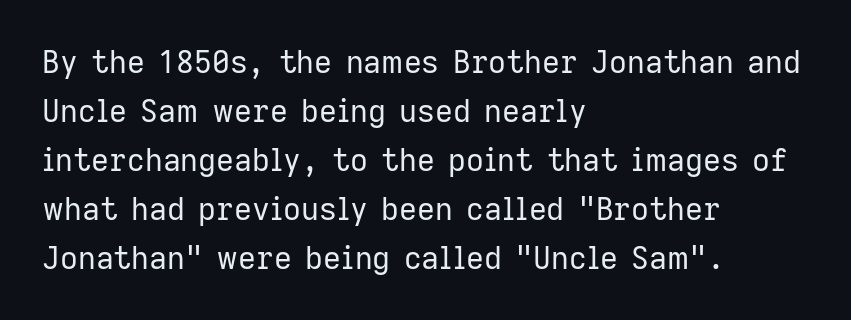
Q: Is the text bold? A: No.
Q: Is the text italic (slanted)? A: No, it is upright.
Q: Is the typeface a serif or a sans-serif typeface? A: Sans-serif.
Q: Is the text underlined? A: No.
Q: How is the paragraph aligned? A: Left-aligned.
Q: Is the spacing between letters normal or unusually wide? A: Normal.
Q: Is the spacing between lines tight, normal or loose? A: Normal.
Q: Width (condensed, normal, or wide)? A: Normal.
Q: Stroke contrast? A: Low.
Q: x-height? A: Medium.
Q: Monospaced? A: No.
